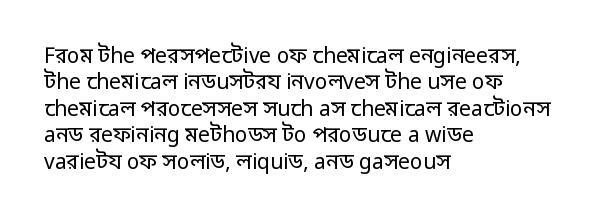
{"italic": "no", "bold": "no", "underline": "no", "align": "left", "line_spacing": "normal", "line_spacing_ratio": 1.26, "letter_spacing": "normal", "letter_spacing_em": 0.0, "glyph_px": 21}
